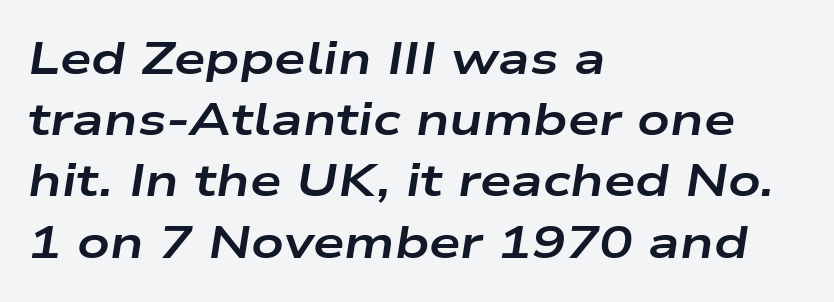
The image shows 45 px bold, wide type, italic (leaning right); set left-aligned, normal line spacing (1.36x), normal letter spacing, not underlined; low stroke contrast and a medium x-height.
